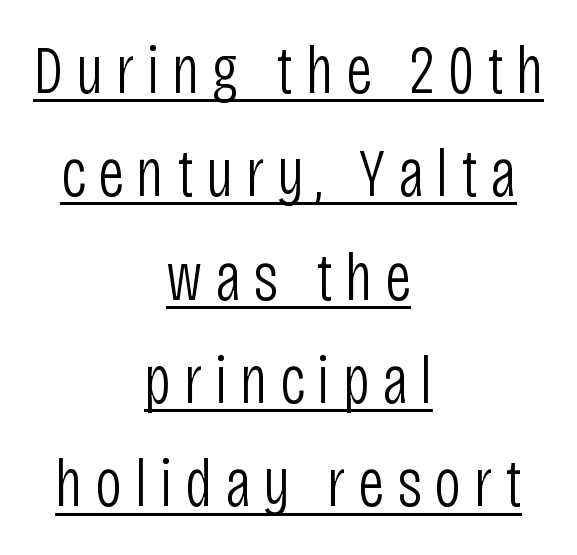
The image shows 68 px light, condensed sans-serif type, upright; set centered, normal line spacing (1.52x), underlined; low stroke contrast and a large x-height.
